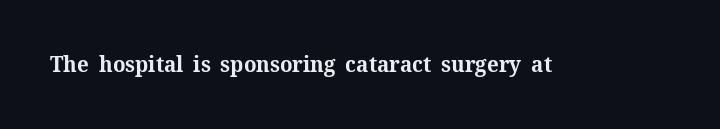
Short note: letters normally spaced. Words float on clear page, feet unadorned. The letters stand upright; this is a roman face. Heavy, bold letterforms.
